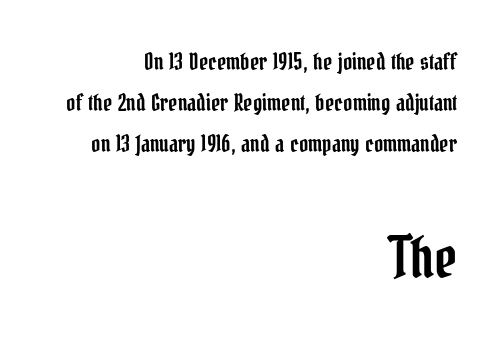
Q: Is the text italic (slanted)? A: No, it is upright.
Q: Is the typeface a serif or a sans-serif typeface? A: Serif.
Q: Is the text underlined? A: No.
Q: How is the paragraph aligned? A: Right-aligned.
Q: Is the spacing between letters normal or unusually wide? A: Normal.
Q: Which block of text is set in a larger size, the first (top) or the second (bottom)? A: The second (bottom) one.
Q: Width (condensed, normal, or wide)? A: Condensed.
Q: Stroke contrast? A: Low.
Q: x-height? A: Medium.
Q: Monospaced? A: No.
